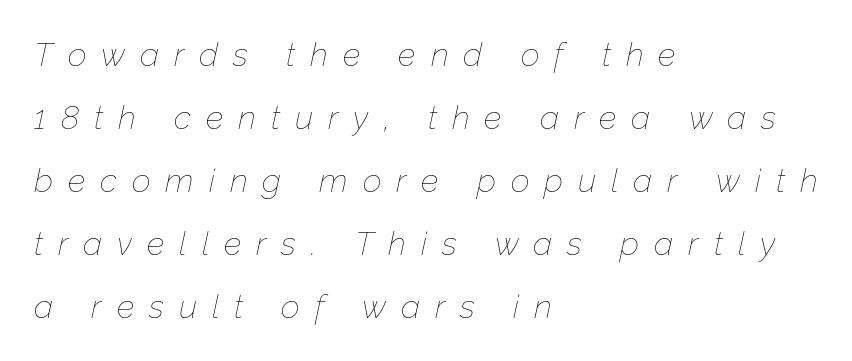
Glyph-to-glyph distance is far greater than everyday printed text. The specimen reads as italic at a glance. The typesetter chose a ragged-right arrangement here. Looks like regular typesetting: each glyph gets only the width it needs. Is this a heavy cut? Hardly; it is regular or lighter. One glance says open: line gaps are wider than usual.
